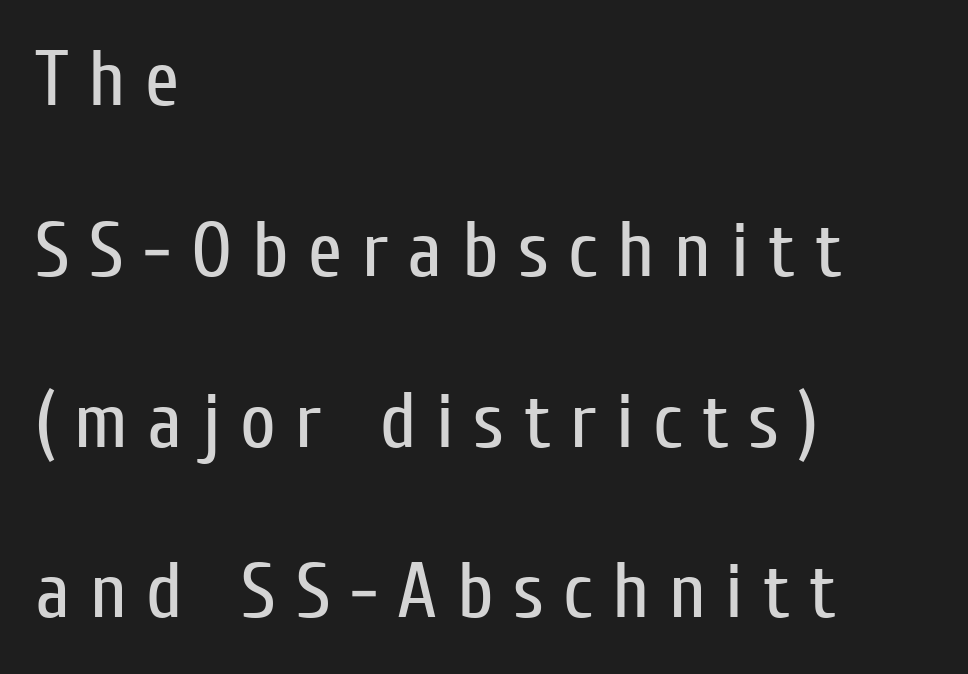
This sample has the flowing, uneven cadence of proportional lettering. A typesetter would label this face a sans. You could only call the tracking loose — the letters float apart. Is the block centered? No — it sits flush against the left margin.
